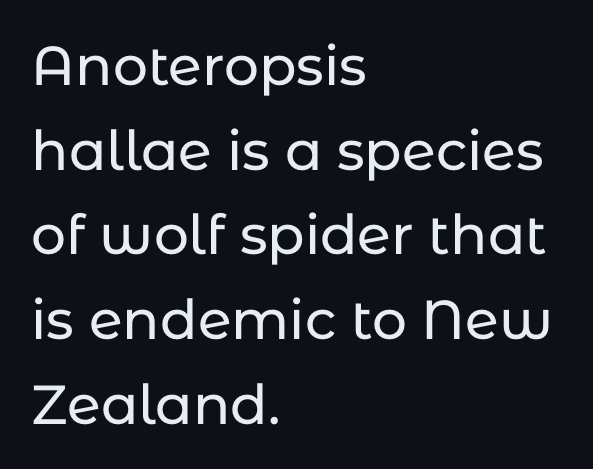
Summary of vertical rhythm: regular, with standard interline spacing. This sample uses an upright cut, with every glyph sitting square on the baseline. The gaps between neighbouring characters are ordinary and unremarkable. Regarding serifs, this sample does without them. Quick note: underline off.
